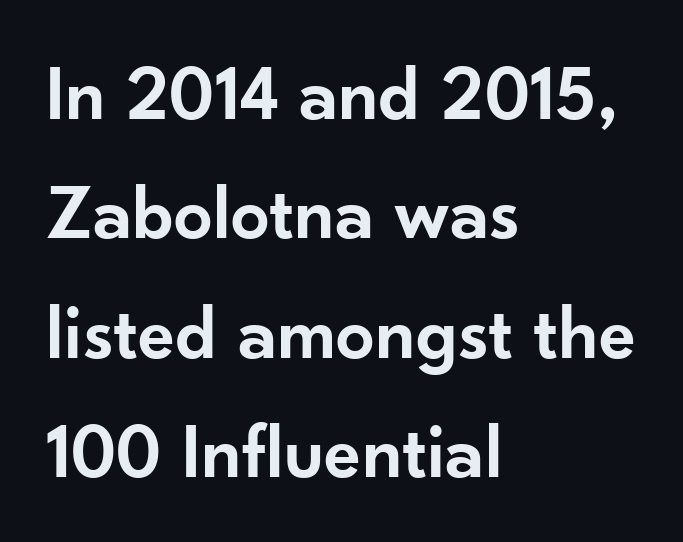
Descenders hang freely into open space. Students, observe: this is what conventionally led text looks like. Note the varied advance widths — an 'i' is clearly narrower than an 'm'. In terms of letterspacing, this is plain default setting. Each glyph is drawn with semibold strokes, heavier than normal yet not fully bold. Left-aligned paragraph, ragged on the right.
